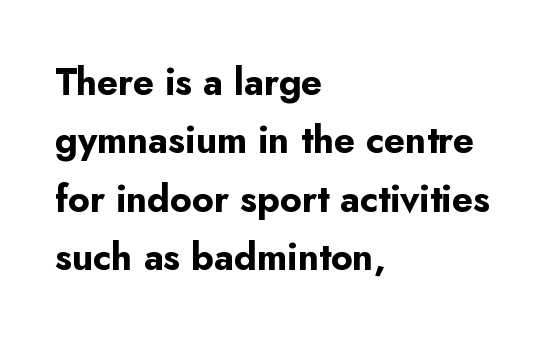
Q: Is the text bold? A: Yes.
Q: Is the text italic (slanted)? A: No, it is upright.
Q: Is the typeface a serif or a sans-serif typeface? A: Sans-serif.
Q: Is the text underlined? A: No.
Q: How is the paragraph aligned? A: Left-aligned.
Q: Is the spacing between letters normal or unusually wide? A: Normal.
Q: Is the spacing between lines tight, normal or loose? A: Normal.
Q: Width (condensed, normal, or wide)? A: Normal.
Q: Stroke contrast? A: Low.
Q: x-height? A: Small.
Q: Monospaced? A: No.
